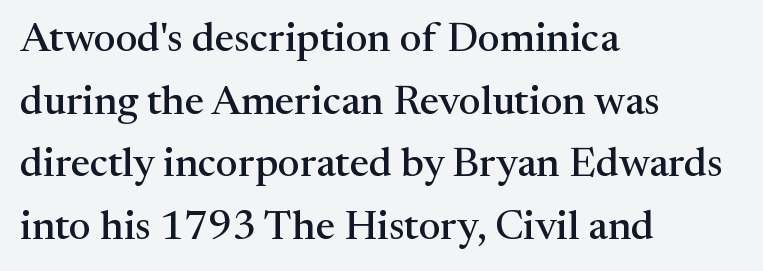
Q: Is the text italic (slanted)? A: No, it is upright.
Q: Is the typeface a serif or a sans-serif typeface? A: Serif.
Q: Is the text underlined? A: No.
Q: How is the paragraph aligned? A: Left-aligned.
Q: Is the spacing between letters normal or unusually wide? A: Normal.
Q: Is the spacing between lines tight, normal or loose? A: Normal.
Q: Width (condensed, normal, or wide)? A: Normal.
Q: Stroke contrast? A: Medium.
Q: x-height? A: Medium.
Q: Monospaced? A: No.
